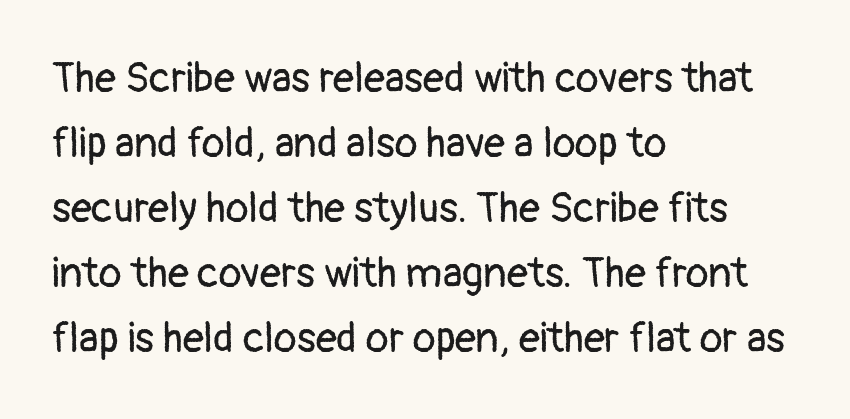
The image shows 42 px regular-weight sans-serif type, upright; set left-aligned, normal line spacing (1.55x), normal letter spacing, not underlined; low stroke contrast and a medium x-height.
